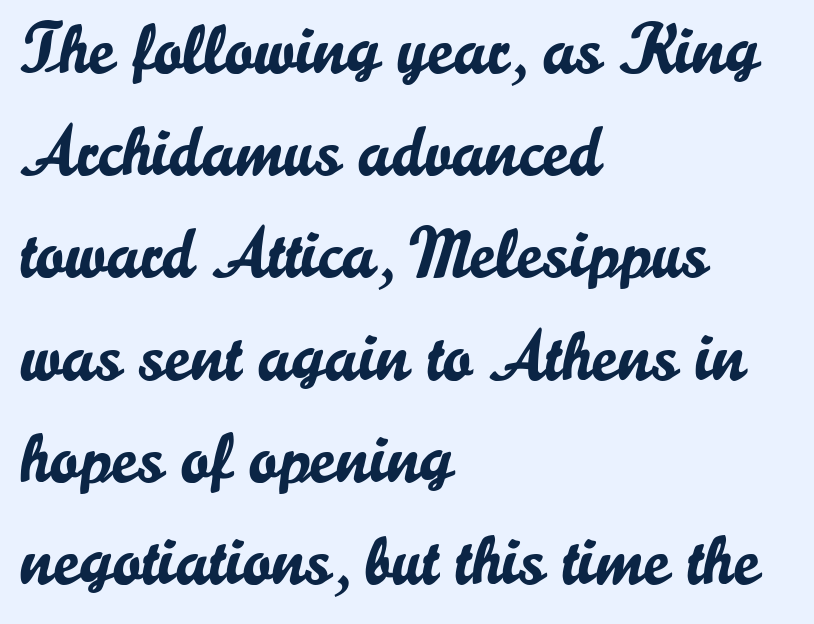
The image shows 70 px sans-serif type; set left-aligned, normal line spacing (1.46x), normal letter spacing, not underlined; low stroke contrast and a small x-height.
